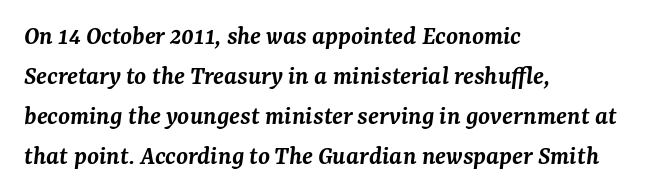
Leading matches the norm, producing a regular column. In terms of posture, this sample is oblique. Caption: standard tracking, unaltered. Teacher's note: observe the even left margin — that is flush-left alignment.
